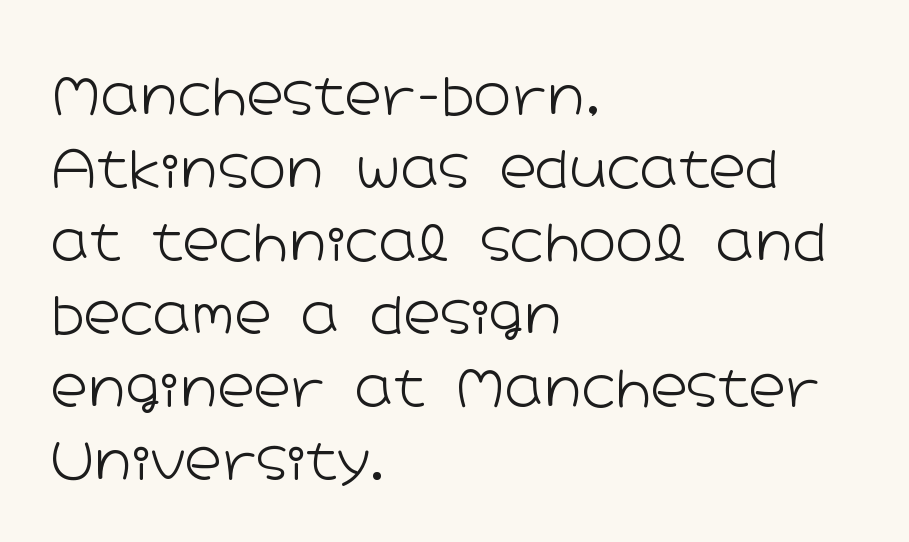
Q: Is the text bold? A: No.
Q: Is the text italic (slanted)? A: No, it is upright.
Q: Is the typeface a serif or a sans-serif typeface? A: Sans-serif.
Q: Is the text underlined? A: No.
Q: How is the paragraph aligned? A: Left-aligned.
Q: Is the spacing between letters normal or unusually wide? A: Normal.
Q: Is the spacing between lines tight, normal or loose? A: Normal.
Q: Width (condensed, normal, or wide)? A: Wide.
Q: Stroke contrast? A: Low.
Q: x-height? A: Medium.
Q: Monospaced? A: No.
